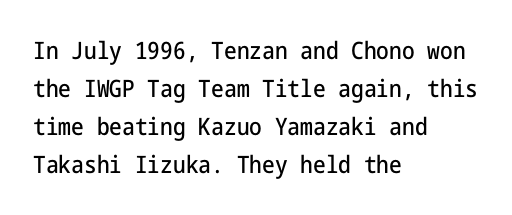
{"italic": "no", "underline": "no", "align": "left", "line_spacing": "normal", "line_spacing_ratio": 1.59, "letter_spacing": "normal", "letter_spacing_em": 0.0, "glyph_px": 24}
